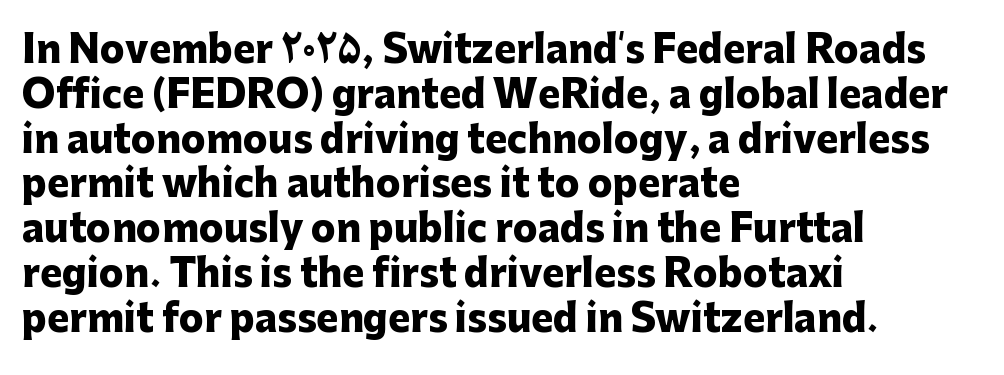
Q: Is the text bold? A: Yes.
Q: Is the text italic (slanted)? A: No, it is upright.
Q: Is the typeface a serif or a sans-serif typeface? A: Sans-serif.
Q: Is the text underlined? A: No.
Q: How is the paragraph aligned? A: Left-aligned.
Q: Is the spacing between letters normal or unusually wide? A: Normal.
Q: Width (condensed, normal, or wide)? A: Normal.
Q: Stroke contrast? A: Low.
Q: x-height? A: Medium.
Q: Monospaced? A: No.
